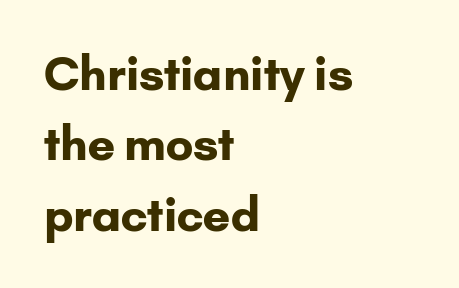
The image shows 46 px bold sans-serif type, upright; set left-aligned, normal line spacing (1.53x), normal letter spacing, not underlined; low stroke contrast and a small x-height.
